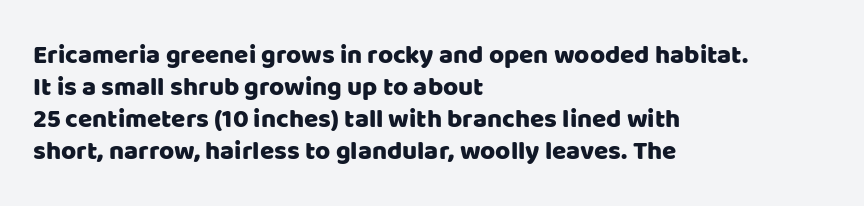
The image shows 26 px text type, upright; set left-aligned, line spacing 1.23x, normal letter spacing, not underlined.
